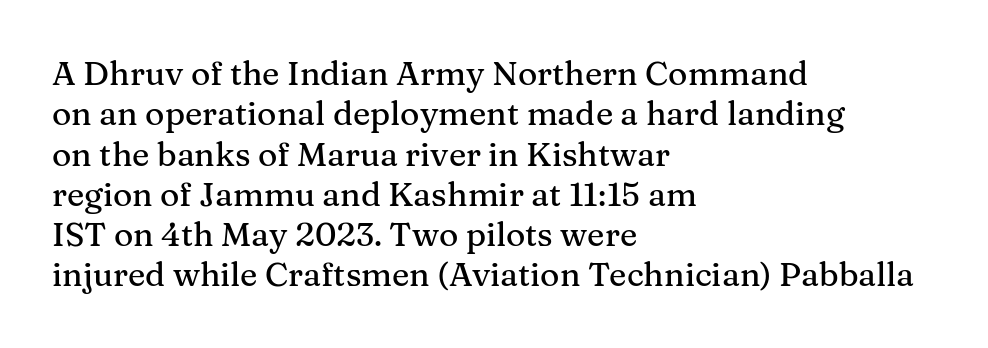
This rendering employs a face with finishing strokes, i.e., a serif. The face used here is proportionally spaced, like ordinary book or web type. Notice how the stems are strictly vertical — no italics here. The passage shown is not underscored anywhere.
